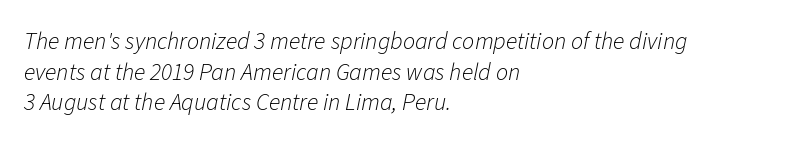
{"italic": "yes", "lean": "right", "slant_degrees": 11, "bold": "no", "underline": "no", "align": "left", "line_spacing": "normal", "line_spacing_ratio": 1.28, "letter_spacing": "normal", "letter_spacing_em": 0.0, "glyph_px": 24}
